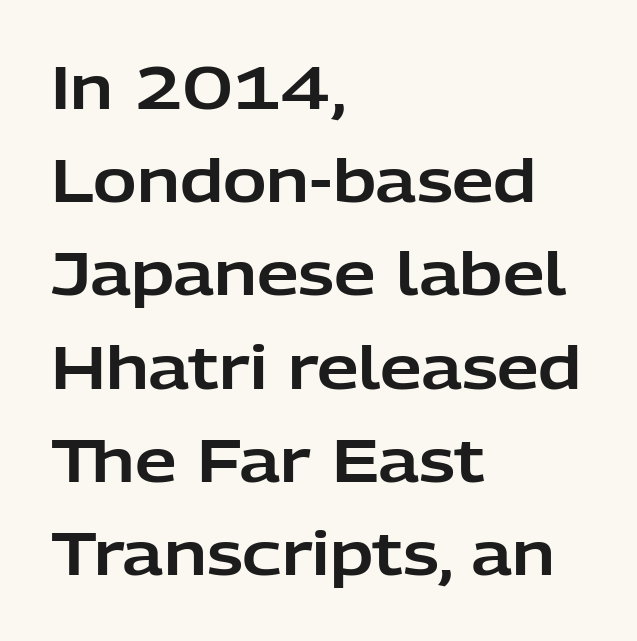
Where is the straight margin? On the left. Is this a fixed-width face? No — the glyphs have proportional, varying widths. Standard letterfit; no display-style spreading of the glyphs. Normally led — the rows are evenly, conventionally spaced.
